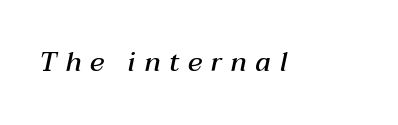
{"italic": "yes", "lean": "right", "slant_degrees": 12, "bold": "semi", "underline": "no", "letter_spacing": "wide", "letter_spacing_em": 0.31, "glyph_px": 27}
